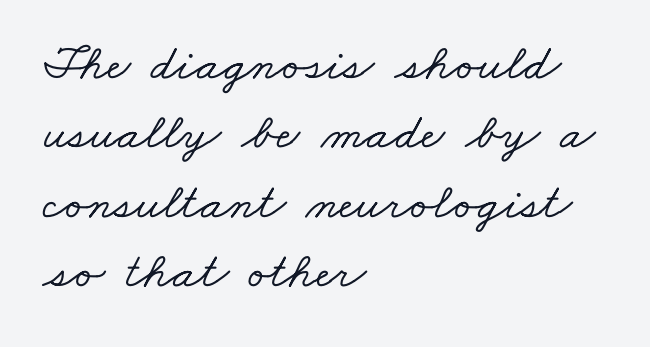
This rendering uses left alignment, leaving the right contour irregular. In terms of letterform style, serifs are clearly present. No word sits above an underline. Spacing between characters is what you'd get straight out of the box. Quick note: interline space is typical. The face used here is proportionally spaced, like ordinary book or web type.
